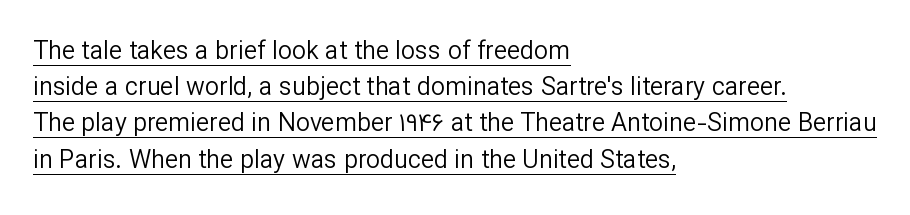
Every stem runs plumb, perpendicular to the baseline. You can see a thin bar hugging the bottom of the glyphs. The rendering keeps characters at their native spacing. A classic flush-left, rag-right setting is used for this passage.
